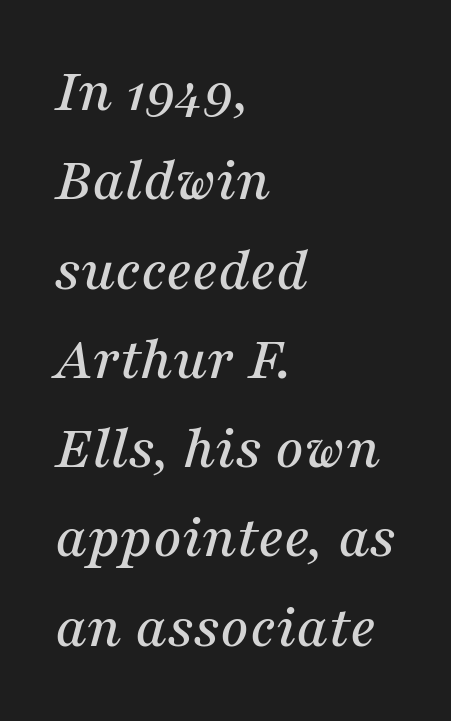
Notice how the passage keeps a crisp vertical edge on the left only. Tracking here is standard; glyphs follow each other at the usual distance. The space directly below the letters is spotless. Spacing verdict: proportional, widths tailored to each character. Evenly set lines give the paragraph a standard silhouette. The lettering tilts uniformly, giving the passage an italic look.
